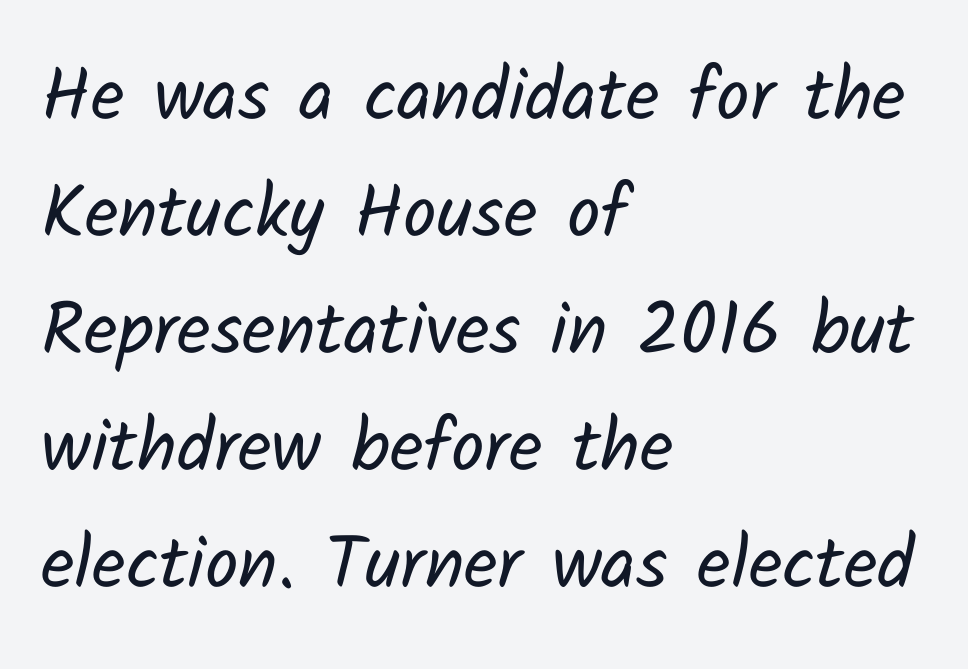
No chunkiness to these letters — they're not bold. All the whitespace from short lines collects on the right. This is sans-serif lettering, the kind often seen on screens and signage. Proportional: the letters do not fall into vertical columns. Compared with typical body copy, the letter spacing here is the same.
